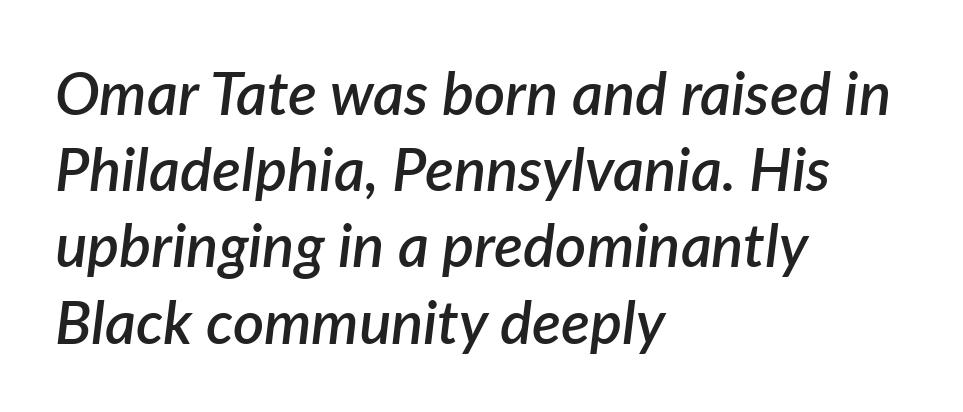
Q: Is the text bold? A: Semi-bold.
Q: Is the text italic (slanted)? A: Yes, it leans right by about 7 degrees.
Q: Is the text underlined? A: No.
Q: How is the paragraph aligned? A: Left-aligned.
Q: Is the spacing between letters normal or unusually wide? A: Normal.
Q: Is the spacing between lines tight, normal or loose? A: Normal.
Q: Width (condensed, normal, or wide)? A: Normal.
Q: Stroke contrast? A: Low.
Q: x-height? A: Medium.
Q: Monospaced? A: No.
